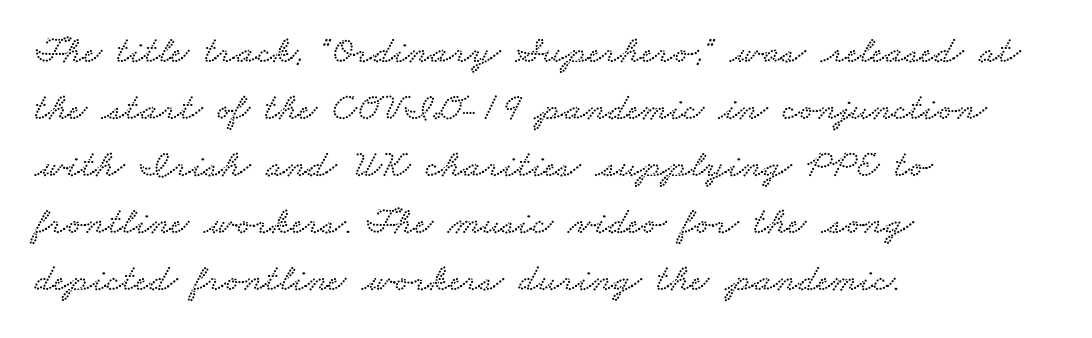
{"serif": "yes", "width": "wide", "stroke_contrast": "low", "x_height": "small", "monospaced": "no", "underline": "no", "align": "left", "line_spacing": "normal", "line_spacing_ratio": 1.46, "letter_spacing": "normal", "letter_spacing_em": 0.0, "glyph_px": 39}
